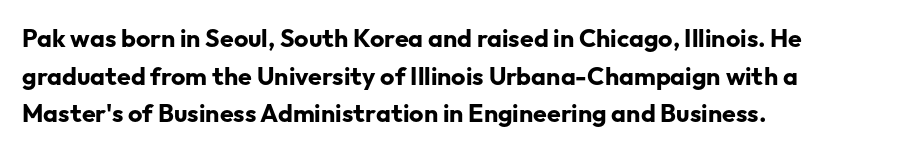
Q: Is the text bold? A: Yes.
Q: Is the text italic (slanted)? A: No, it is upright.
Q: Is the text underlined? A: No.
Q: How is the paragraph aligned? A: Left-aligned.
Q: Is the spacing between letters normal or unusually wide? A: Normal.
Q: Is the spacing between lines tight, normal or loose? A: Normal.
